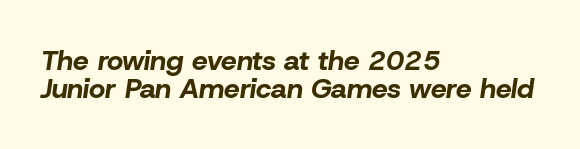
Q: Is the text bold? A: Yes.
Q: Is the text italic (slanted)? A: Yes, it leans right by about 8 degrees.
Q: Is the text underlined? A: No.
Q: How is the paragraph aligned? A: Left-aligned.
Q: Is the spacing between letters normal or unusually wide? A: Normal.
Q: Is the spacing between lines tight, normal or loose? A: Tight.
Q: Width (condensed, normal, or wide)? A: Normal.
Q: Stroke contrast? A: Low.
Q: x-height? A: Medium.
Q: Monospaced? A: No.
